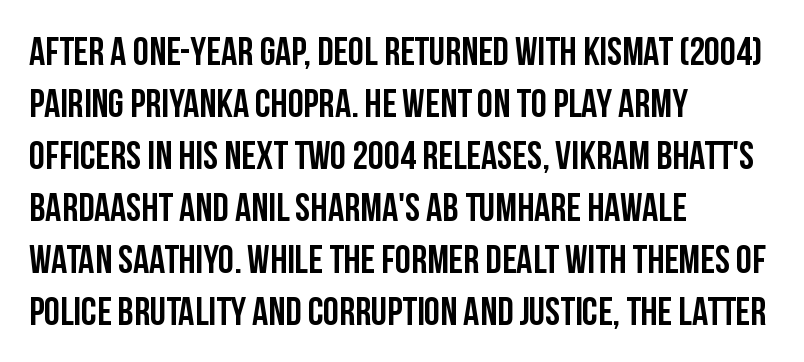
{"serif": "no", "italic": "no", "width": "condensed", "stroke_contrast": "low", "x_height": "large", "monospaced": "no", "underline": "no", "align": "left", "line_spacing": "normal", "line_spacing_ratio": 1.3, "letter_spacing": "normal", "letter_spacing_em": 0.0, "glyph_px": 40}
